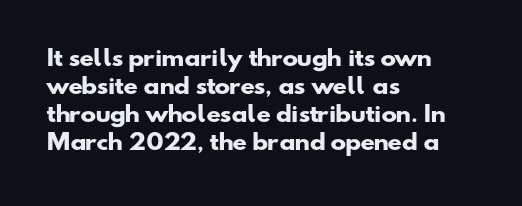
The image shows 21 px bold type; set left-aligned, normal line spacing (1.34x), normal letter spacing, not underlined.
